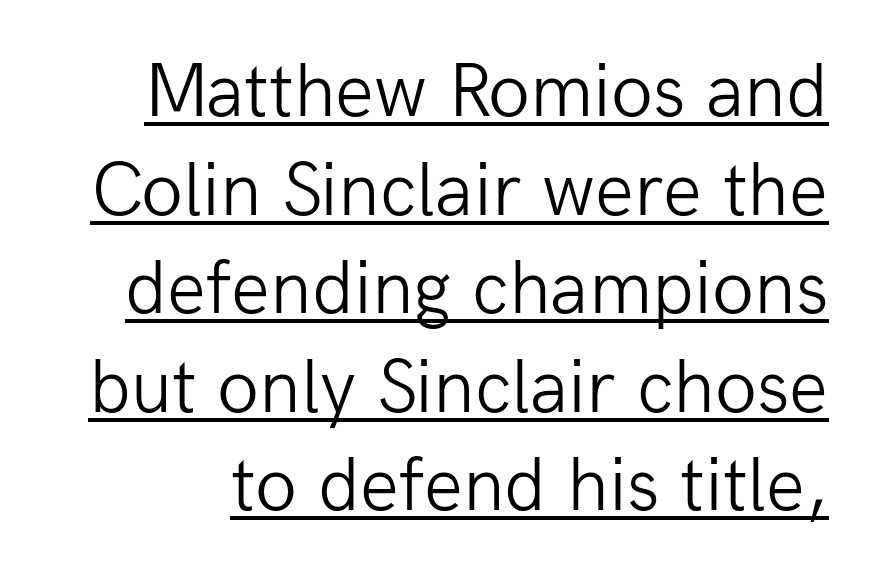
The image shows 77 px light sans-serif type, upright; set normal line spacing (1.28x), normal letter spacing, underlined; low stroke contrast and a medium x-height.
